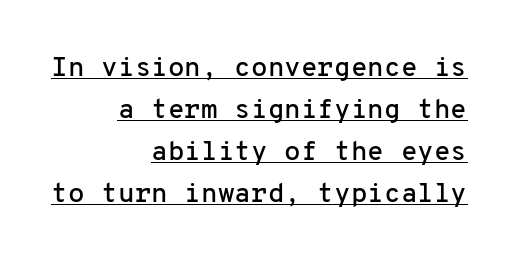
The leading is moderate, giving the passage an even texture. The type is set solid horizontally, with unmodified tracking. Vertical strokes here are truly vertical. The string is rendered with underlining switched on. This rendering uses right alignment, leaving the left contour irregular.
